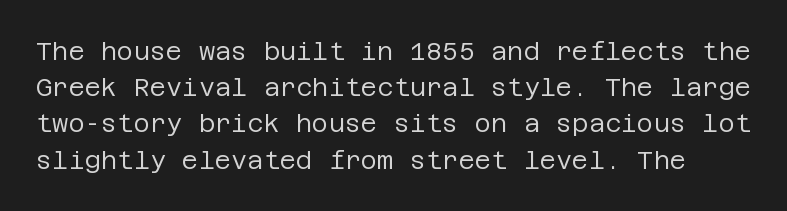
The image shows 25 px text type, upright; set normal line spacing (1.45x), normal letter spacing, not underlined.
